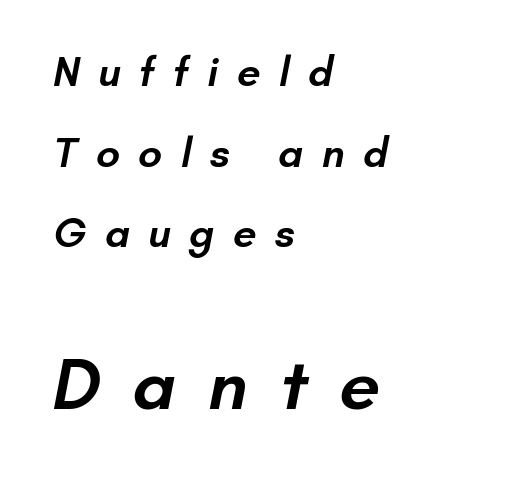
Inter-character spacing is expanded well beyond the font's built-in metrics. Beneath every word, the page is bare. I'd describe the lettering as semibold — firm but not a full bold. Reading down the column, the eye jumps a long way to each next line. Look at the glyph heights: the lower group is clearly the bigger setting.
